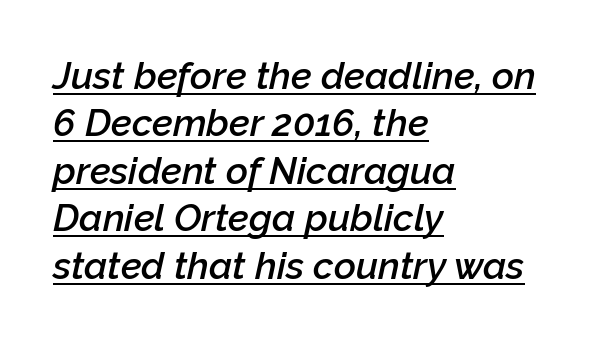
{"italic": "yes", "lean": "right", "slant_degrees": 12, "bold": "semi", "weight": "semibold", "width": "normal", "stroke_contrast": "low", "x_height": "medium", "monospaced": "no", "underline": "yes", "align": "left", "line_spacing": "normal", "line_spacing_ratio": 1.25, "letter_spacing": "normal", "letter_spacing_em": 0.0, "glyph_px": 38}
